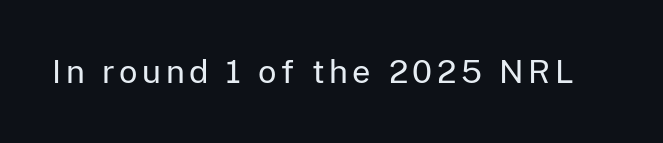
{"serif": "no", "italic": "no", "bold": "no", "weight": "regular", "width": "normal", "stroke_contrast": "low", "x_height": "medium", "monospaced": "no", "underline": "no", "glyph_px": 32}
